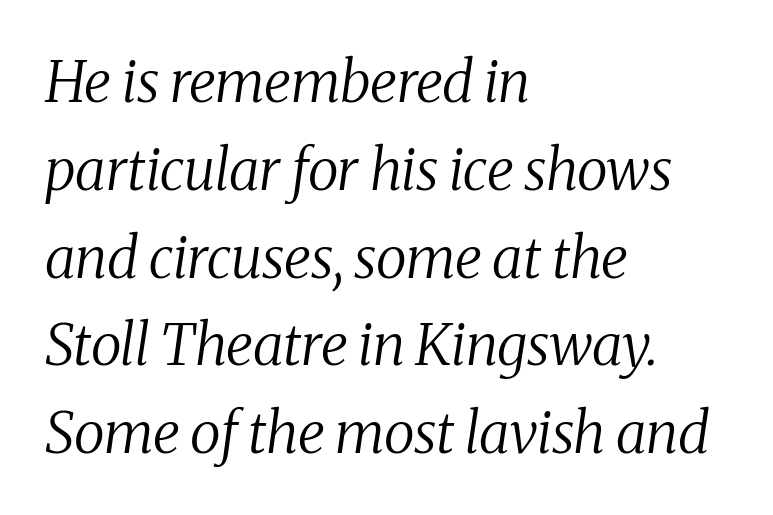
The image shows 57 px regular-weight serif type, italic (leaning right); set left-aligned, normal line spacing (1.54x), normal letter spacing, not underlined; medium stroke contrast and a medium x-height.
